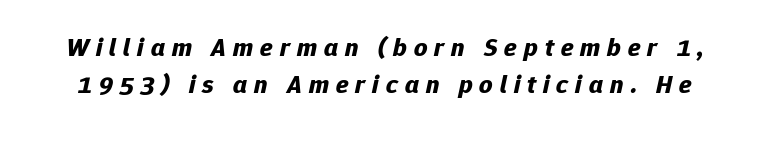
The image shows 26 px bold type, italic (leaning right); set normal line spacing (1.42x), unusually wide letter spacing (+0.27 em), not underlined.
